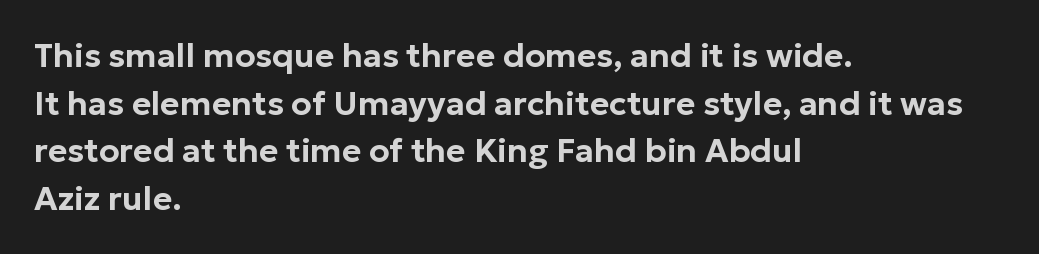
{"serif": "no", "italic": "no", "width": "normal", "stroke_contrast": "low", "x_height": "medium", "monospaced": "no", "underline": "no", "align": "left", "line_spacing": "normal", "line_spacing_ratio": 1.44, "letter_spacing": "normal", "letter_spacing_em": 0.0, "glyph_px": 33}
